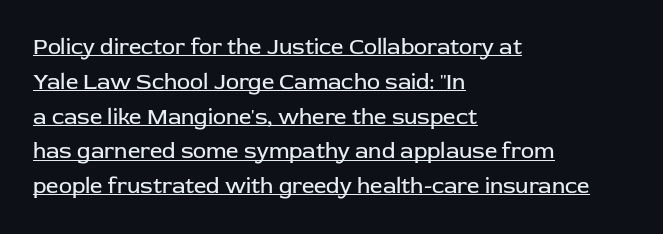
The image shows 22 px text type, upright; set left-aligned, normal line spacing (1.58x), normal letter spacing, underlined.
